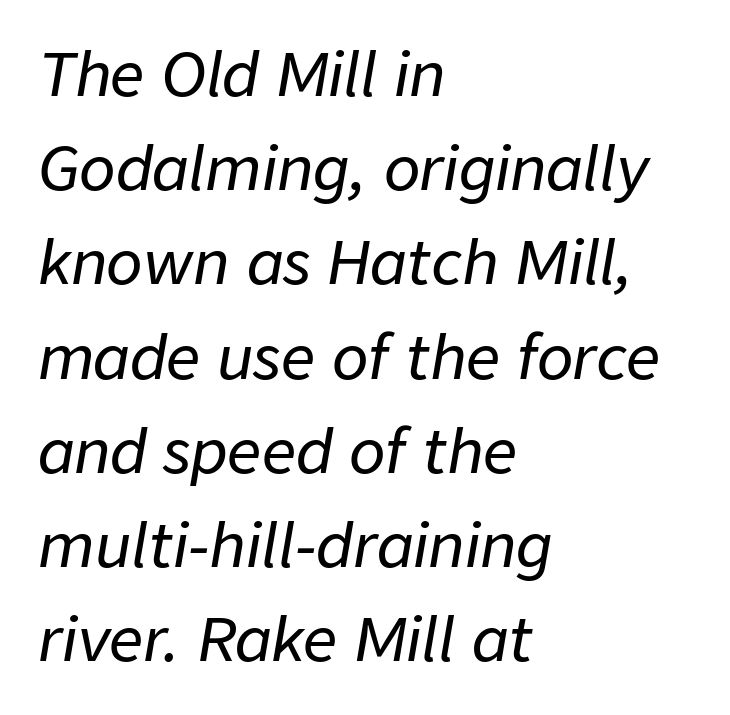
Each line starts at the same left margin while the right side varies. Regular leading. Character widths vary here, with narrow letters taking less room than wide ones. Here the glyphs are tracked normally, forming tight word shapes. The passage shown is not underscored anywhere. An italicized treatment has been applied to the whole sample.
